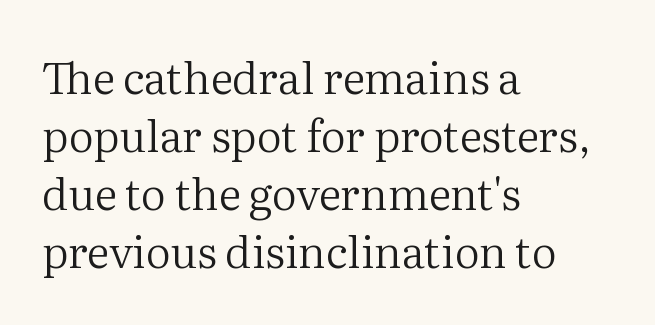
{"serif": "yes", "italic": "no", "bold": "no", "weight": "regular", "width": "normal", "stroke_contrast": "medium", "x_height": "medium", "monospaced": "no", "underline": "no", "align": "left", "line_spacing": "normal", "line_spacing_ratio": 1.32, "letter_spacing": "normal", "letter_spacing_em": 0.0, "glyph_px": 44}
